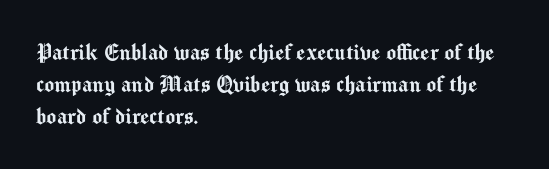
You could call the tracking neutral — neither tight nor loose. Posture: upright roman. Which margin do the lines hug? The left one — the right edge is uneven. Decoration check: the copy has no underline.
